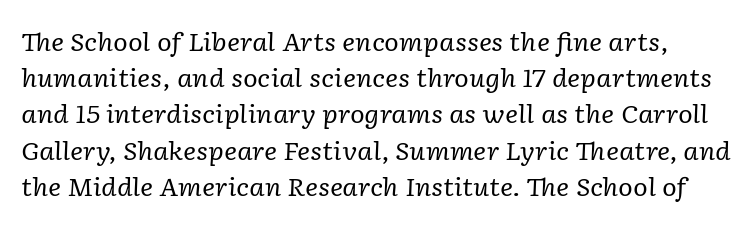
{"italic": "yes", "lean": "right", "slant_degrees": 2, "bold": "no", "underline": "no", "line_spacing": "normal", "line_spacing_ratio": 1.45, "letter_spacing": "normal", "letter_spacing_em": 0.0, "glyph_px": 25}
